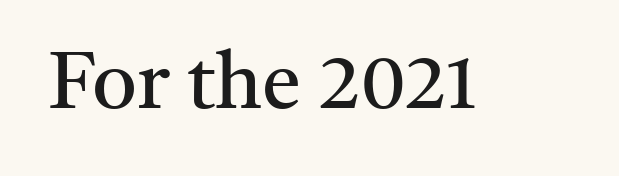
This rendering leaves character spacing at its baseline value. The letterforms sit at book weight or below. The string is rendered with underlining switched off. A roman cut, with each character standing at attention. Note: serifs present on the glyphs. The passage shown is typed in a proportional face where columns would drift.
